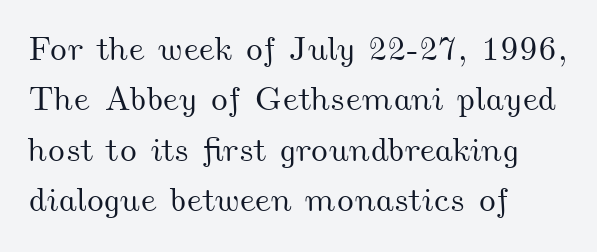
{"width": "wide", "stroke_contrast": "medium", "x_height": "small", "monospaced": "no", "underline": "no", "align": "left", "line_spacing": "normal", "line_spacing_ratio": 1.48, "letter_spacing": "normal", "letter_spacing_em": 0.0, "glyph_px": 34}
